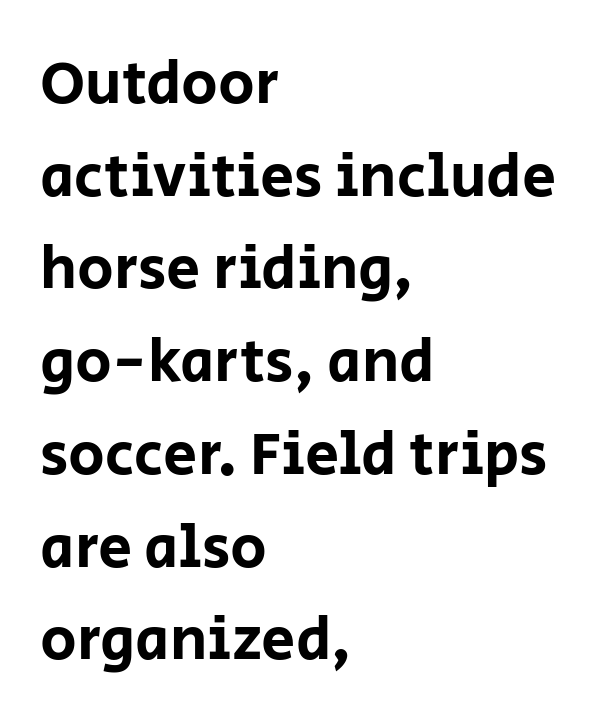
{"serif": "no", "italic": "no", "width": "normal", "stroke_contrast": "low", "x_height": "large", "monospaced": "no", "underline": "no", "align": "left", "line_spacing": "normal", "line_spacing_ratio": 1.52, "letter_spacing": "normal", "letter_spacing_em": 0.0, "glyph_px": 61}
